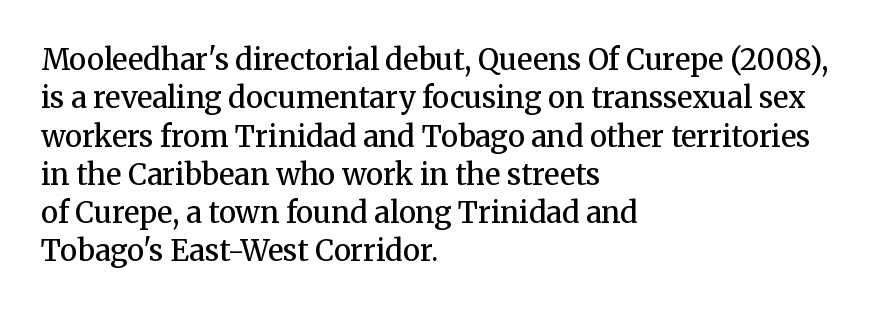
{"serif": "yes", "italic": "no", "bold": "semi", "weight": "semibold", "width": "normal", "stroke_contrast": "medium", "x_height": "medium", "monospaced": "no", "underline": "no", "align": "left", "line_spacing": "normal", "line_spacing_ratio": 1.32, "letter_spacing": "normal", "letter_spacing_em": 0.0, "glyph_px": 29}
